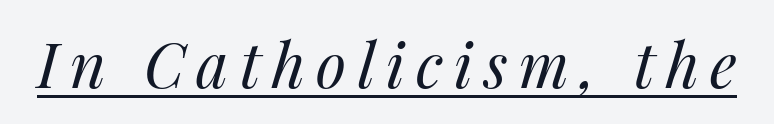
The image shows 62 px regular-weight type, italic (leaning right); set underlined; medium stroke contrast and a medium x-height.
